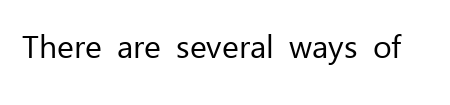
{"serif": "no", "italic": "no", "bold": "no", "weight": "regular", "width": "normal", "stroke_contrast": "low", "x_height": "medium", "monospaced": "no", "underline": "no", "letter_spacing": "normal", "letter_spacing_em": 0.0, "glyph_px": 32}
